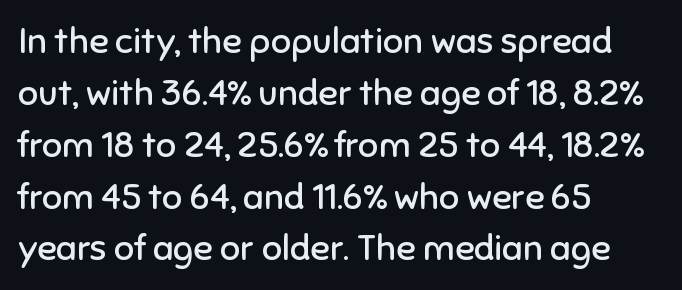
{"serif": "no", "italic": "no", "bold": "no", "weight": "regular", "width": "normal", "stroke_contrast": "low", "x_height": "medium", "monospaced": "no", "underline": "no", "align": "left", "line_spacing": "normal", "line_spacing_ratio": 1.44, "letter_spacing": "normal", "letter_spacing_em": 0.0, "glyph_px": 36}
